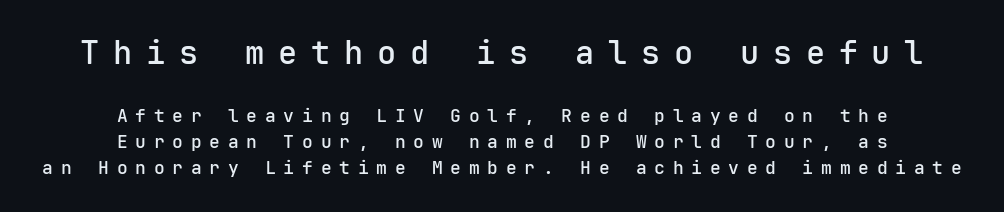
{"serif": "no", "italic": "no", "bold": "semi", "weight": "semibold", "width": "normal", "stroke_contrast": "low", "x_height": "medium", "monospaced": "yes", "underline": "no", "align": "center", "line_spacing": "normal", "line_spacing_ratio": 1.45, "letter_spacing": "wide", "letter_spacing_em": 0.43, "larger_block": "first", "size_ratio": 1.78, "glyph_px": 32}
